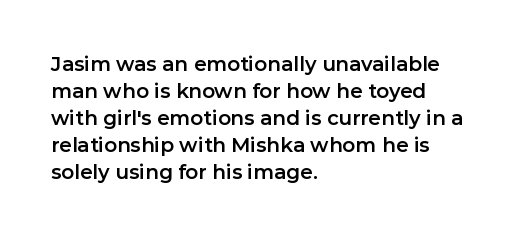
The image shows 20 px text type, upright; set left-aligned, normal line spacing (1.35x), normal letter spacing, not underlined.
